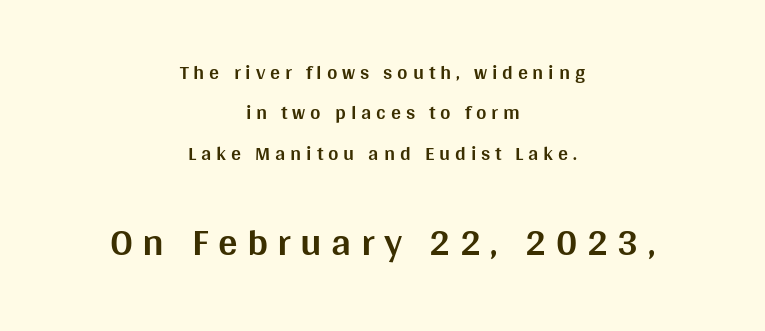
Q: Is the text bold? A: Yes.
Q: Is the text italic (slanted)? A: No, it is upright.
Q: Is the typeface a serif or a sans-serif typeface? A: Sans-serif.
Q: Is the text underlined? A: No.
Q: How is the paragraph aligned? A: Centered.
Q: Is the spacing between letters normal or unusually wide? A: Unusually wide.
Q: Is the spacing between lines tight, normal or loose? A: Loose.
Q: Which block of text is set in a larger size, the first (top) or the second (bottom)? A: The second (bottom) one.
Q: Width (condensed, normal, or wide)? A: Normal.
Q: Stroke contrast? A: Medium.
Q: x-height? A: Large.
Q: Monospaced? A: No.
